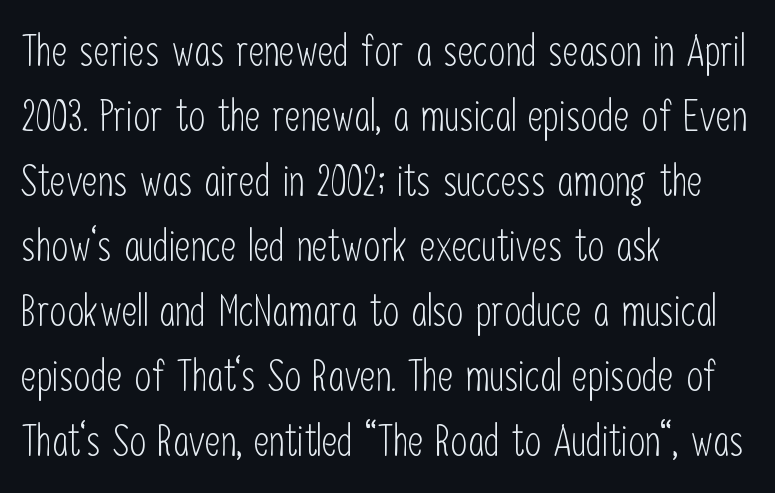
{"serif": "no", "italic": "no", "bold": "no", "weight": "light", "width": "condensed", "stroke_contrast": "low", "x_height": "medium", "monospaced": "no", "underline": "no", "align": "left", "line_spacing": "normal", "line_spacing_ratio": 1.51, "letter_spacing": "normal", "letter_spacing_em": 0.0, "glyph_px": 43}
